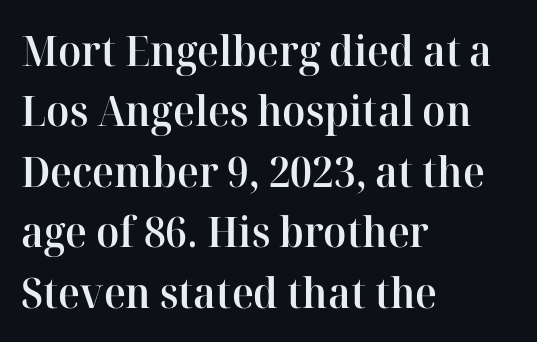
Serifs: yes, visible at the terminals of the letterforms. How heavy is the stroke? Medium-heavy — a semibold, shy of bold. The rendering uses a moderate line-height, typical for paragraphs. The area under the type is left untouched. Caption: standard tracking, unaltered. The lettering stays uniformly vertical, giving the passage a roman look.
